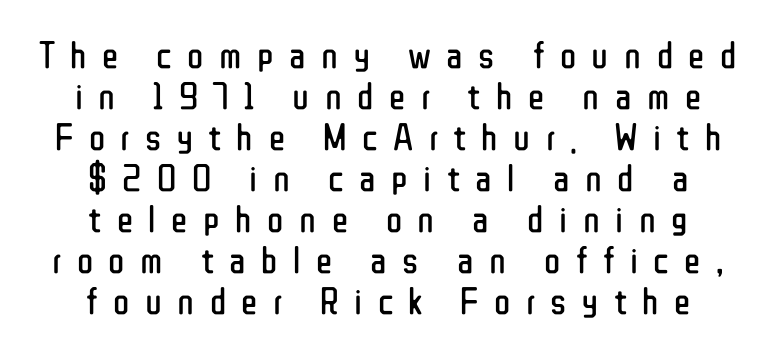
{"serif": "no", "italic": "no", "bold": "no", "weight": "regular", "width": "condensed", "stroke_contrast": "low", "x_height": "medium", "monospaced": "no", "underline": "no", "align": "center", "line_spacing": "tight", "line_spacing_ratio": 1.08, "letter_spacing": "wide", "letter_spacing_em": 0.41, "glyph_px": 38}
